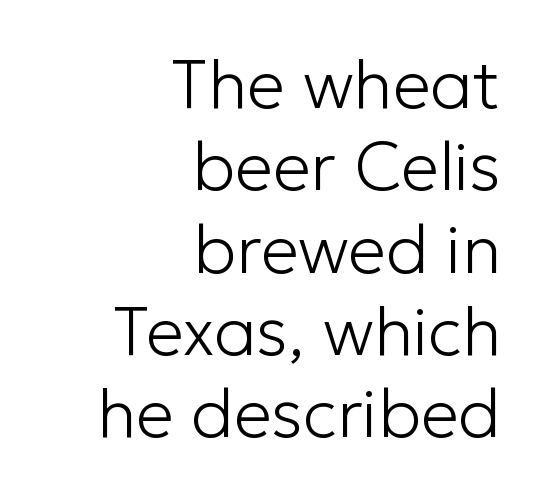
The image shows 68 px light sans-serif type, upright; set right-aligned, line spacing 1.21x, normal letter spacing, not underlined; low stroke contrast and a medium x-height.
